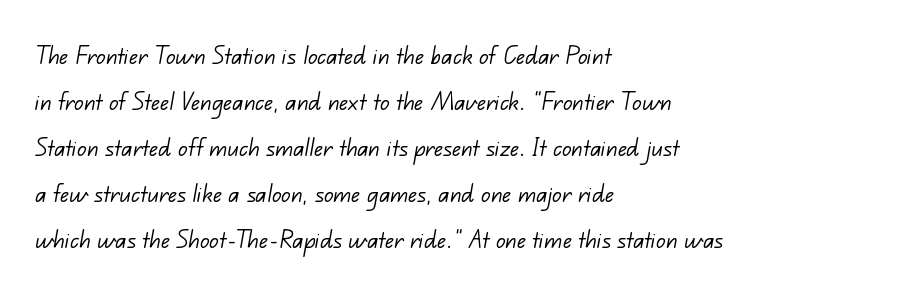
Q: Is the text bold? A: No.
Q: Is the typeface a serif or a sans-serif typeface? A: Sans-serif.
Q: Is the text underlined? A: No.
Q: How is the paragraph aligned? A: Left-aligned.
Q: Is the spacing between letters normal or unusually wide? A: Normal.
Q: Is the spacing between lines tight, normal or loose? A: Normal.
Q: Width (condensed, normal, or wide)? A: Normal.
Q: Stroke contrast? A: Low.
Q: x-height? A: Small.
Q: Monospaced? A: No.
